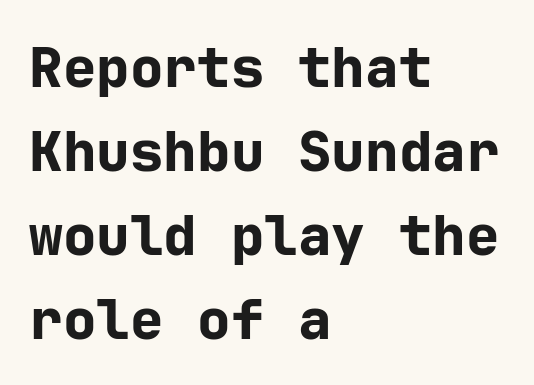
{"serif": "no", "italic": "no", "bold": "yes", "weight": "bold", "width": "normal", "stroke_contrast": "low", "x_height": "medium", "underline": "no", "align": "left", "line_spacing": "normal", "line_spacing_ratio": 1.5, "letter_spacing": "normal", "letter_spacing_em": 0.0, "glyph_px": 56}
